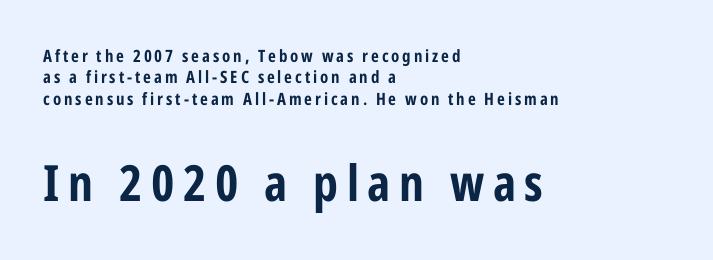
The image shows 50 px bold, condensed sans-serif type, upright; set left-aligned, normal line spacing (1.26x), not underlined; the second (bottom) block is 2.94x larger; low stroke contrast and a medium x-height.
